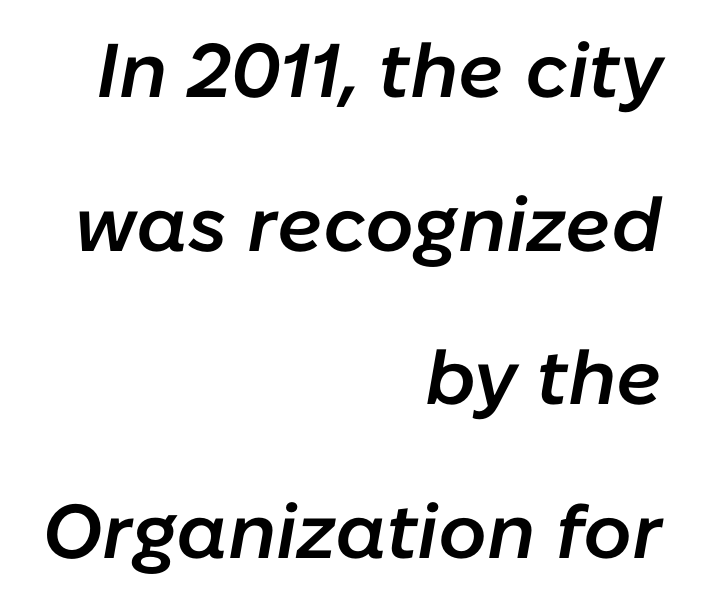
Q: Is the text bold? A: Semi-bold.
Q: Is the text italic (slanted)? A: Yes, it leans right by about 10 degrees.
Q: Is the text underlined? A: No.
Q: How is the paragraph aligned? A: Right-aligned.
Q: Is the spacing between letters normal or unusually wide? A: Normal.
Q: Is the spacing between lines tight, normal or loose? A: Loose.
Q: Width (condensed, normal, or wide)? A: Normal.
Q: Stroke contrast? A: Low.
Q: x-height? A: Medium.
Q: Monospaced? A: No.
